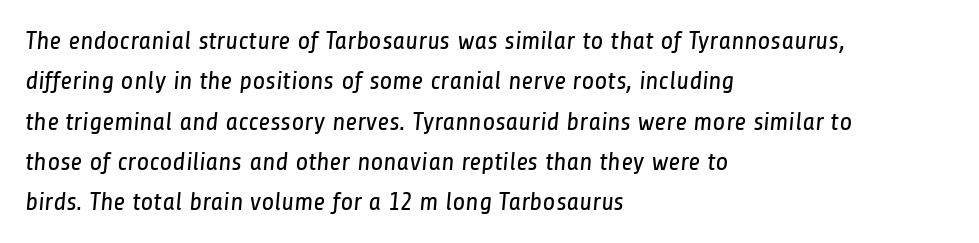
Q: Is the text bold? A: No.
Q: Is the text underlined? A: No.
Q: How is the paragraph aligned? A: Left-aligned.
Q: Is the spacing between letters normal or unusually wide? A: Normal.
Q: Is the spacing between lines tight, normal or loose? A: Normal.
